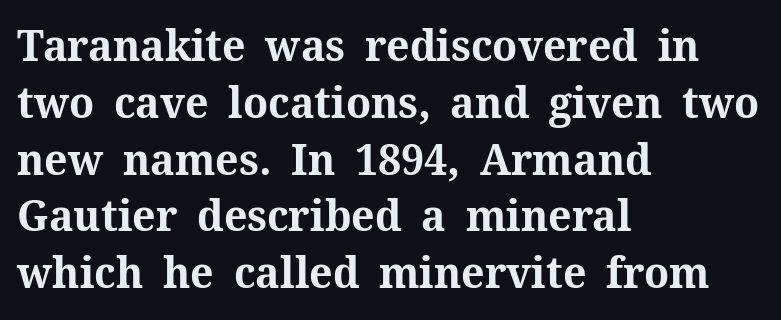
{"serif": "yes", "italic": "no", "bold": "yes", "weight": "bold", "width": "normal", "stroke_contrast": "medium", "x_height": "medium", "monospaced": "no", "underline": "no", "align": "left", "line_spacing": "normal", "line_spacing_ratio": 1.29, "letter_spacing": "normal", "letter_spacing_em": 0.0, "glyph_px": 44}
